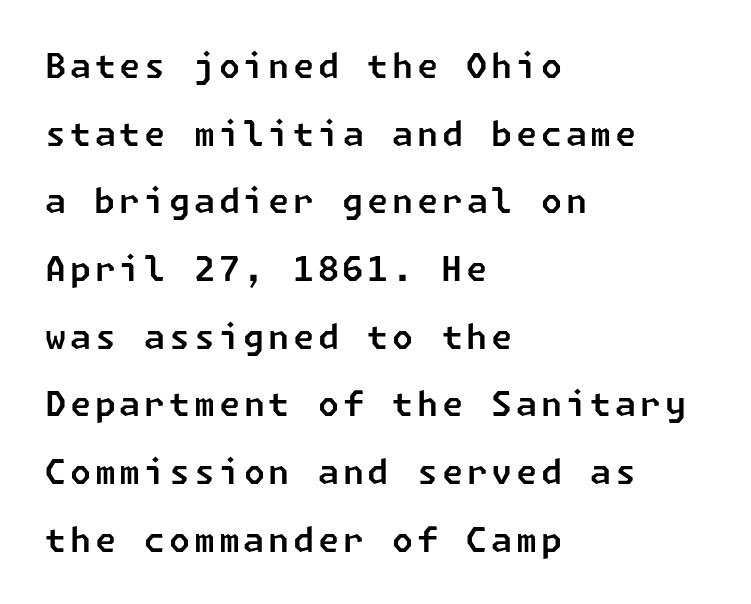
Q: Is the typeface a serif or a sans-serif typeface? A: Sans-serif.
Q: Is the text underlined? A: No.
Q: How is the paragraph aligned? A: Left-aligned.
Q: Is the spacing between lines tight, normal or loose? A: Loose.
Q: Width (condensed, normal, or wide)? A: Normal.
Q: Stroke contrast? A: Low.
Q: x-height? A: Medium.
